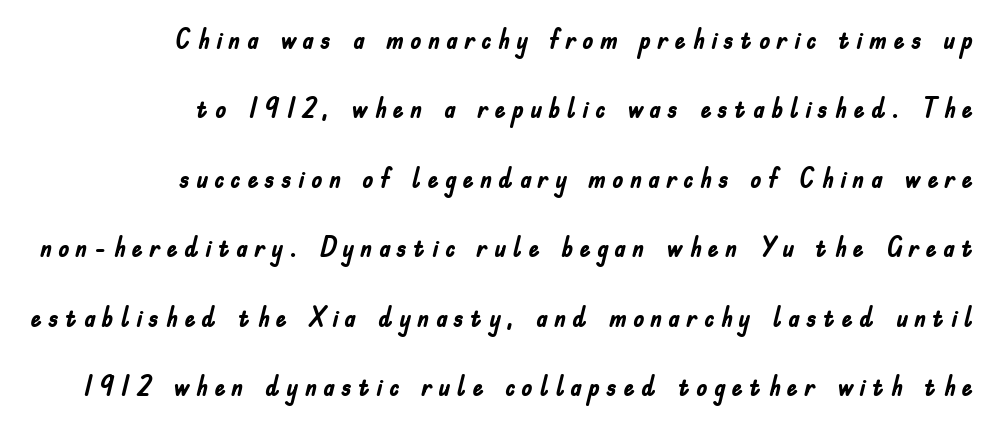
Interline gaps are noticeably wide in this sample. Caption: multi-line text, flush right, ragged left. Stroke thickness is high; the sample reads as a true bold. Typographically, this falls in the sans-serif category.
